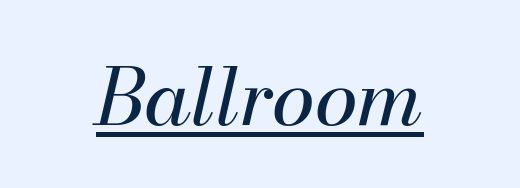
{"italic": "yes", "lean": "right", "slant_degrees": 13, "bold": "no", "weight": "regular", "width": "normal", "stroke_contrast": "medium", "x_height": "small", "monospaced": "no", "underline": "yes", "letter_spacing": "normal", "letter_spacing_em": 0.0, "glyph_px": 78}
